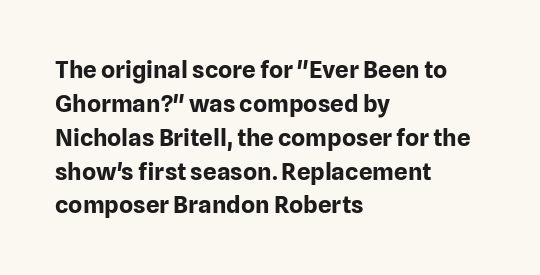
Check under the words: just untouched page. The lettering stays uniformly vertical, giving the passage a roman look. Does the weight exceed regular? Yes, all the way to bold. Leading: standard.
